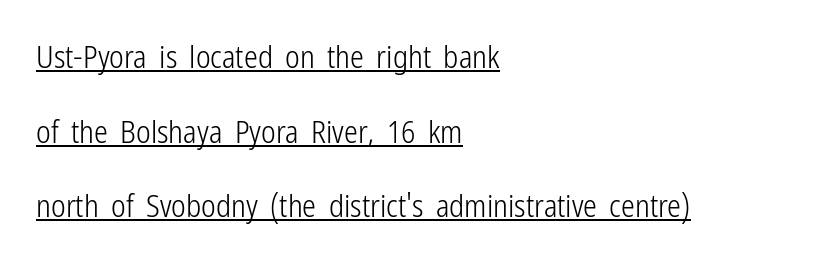
Q: Is the text bold? A: No.
Q: Is the text italic (slanted)? A: No, it is upright.
Q: Is the typeface a serif or a sans-serif typeface? A: Sans-serif.
Q: Is the text underlined? A: Yes.
Q: How is the paragraph aligned? A: Left-aligned.
Q: Is the spacing between letters normal or unusually wide? A: Normal.
Q: Is the spacing between lines tight, normal or loose? A: Loose.
Q: Width (condensed, normal, or wide)? A: Condensed.
Q: Stroke contrast? A: Low.
Q: x-height? A: Medium.
Q: Monospaced? A: No.
